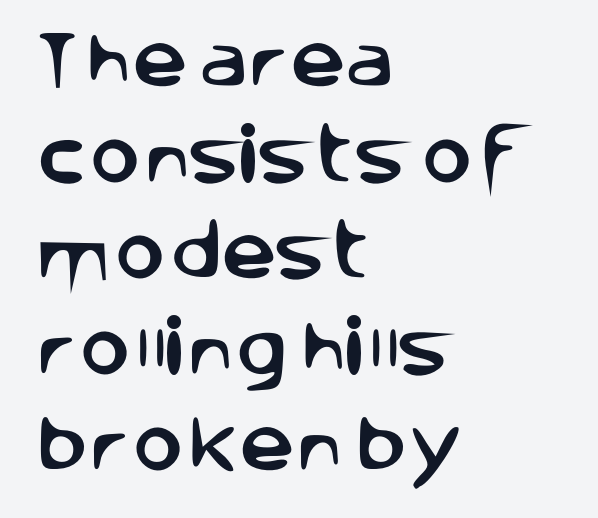
Nobody drew a line under any word here. What's the leading like? Ordinary, nothing unusual. Designer's note — italics off, roman on. To sum up the face: it is a sans, with no serifs. Is the letter spacing exaggerated? No — it looks like the ordinary default.
